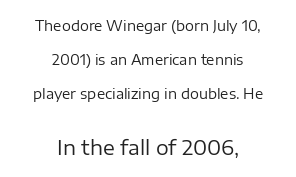
{"italic": "no", "bold": "no", "underline": "no", "align": "center", "line_spacing": "loose", "line_spacing_ratio": 2.43, "letter_spacing": "normal", "letter_spacing_em": 0.0, "larger_block": "second", "size_ratio": 1.43, "glyph_px": 20}
